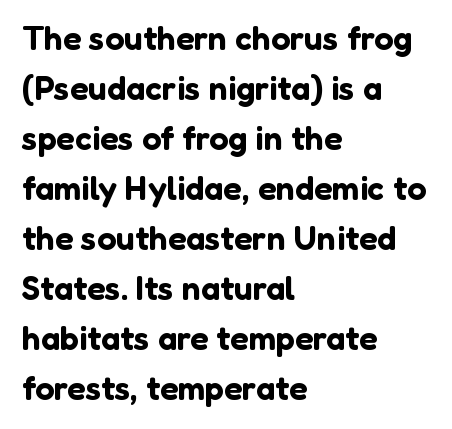
{"serif": "no", "italic": "no", "width": "normal", "stroke_contrast": "low", "x_height": "medium", "monospaced": "no", "underline": "no", "align": "left", "line_spacing": "normal", "line_spacing_ratio": 1.47, "letter_spacing": "normal", "letter_spacing_em": 0.0, "glyph_px": 34}
